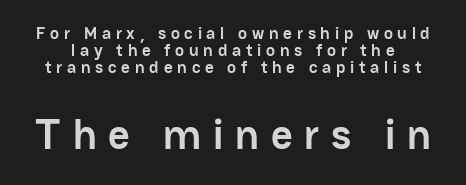
Q: Is the text bold? A: Yes.
Q: Is the text italic (slanted)? A: No, it is upright.
Q: Is the typeface a serif or a sans-serif typeface? A: Sans-serif.
Q: Is the text underlined? A: No.
Q: Is the spacing between letters normal or unusually wide? A: Unusually wide.
Q: Is the spacing between lines tight, normal or loose? A: Tight.
Q: Which block of text is set in a larger size, the first (top) or the second (bottom)? A: The second (bottom) one.
Q: Width (condensed, normal, or wide)? A: Normal.
Q: Stroke contrast? A: Low.
Q: x-height? A: Medium.
Q: Monospaced? A: No.
